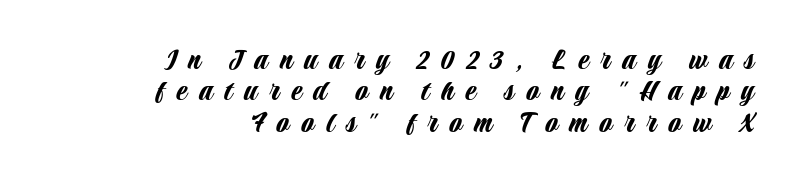
Has an underline been added? It has not. Vertical spacing — tight. Each word looks stretched out because of the extra space between its letters. Varying glyph widths throughout — classic text-font behaviour. The rag falls on the left side of this text block.
